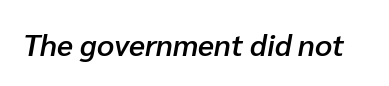
Q: Is the text bold? A: Semi-bold.
Q: Is the text italic (slanted)? A: Yes, it leans right by about 10 degrees.
Q: Is the text underlined? A: No.
Q: Is the spacing between letters normal or unusually wide? A: Normal.
Q: Width (condensed, normal, or wide)? A: Normal.
Q: Stroke contrast? A: Low.
Q: x-height? A: Medium.
Q: Monospaced? A: No.
